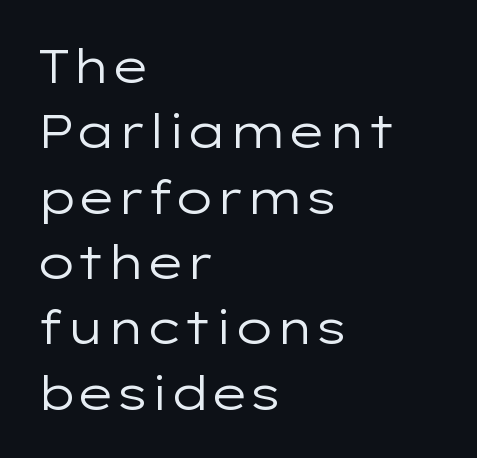
Tracking value appears to be zero — textbook default spacing. Descender tails drop into unmarked territory. Each letter keeps its own natural width here, so spacing adapts to shape. Horizontal bands of white between lines are of average thickness. If you drew a ruler down the left edge, every line would touch it. Do the letters lean? They stand straight.
